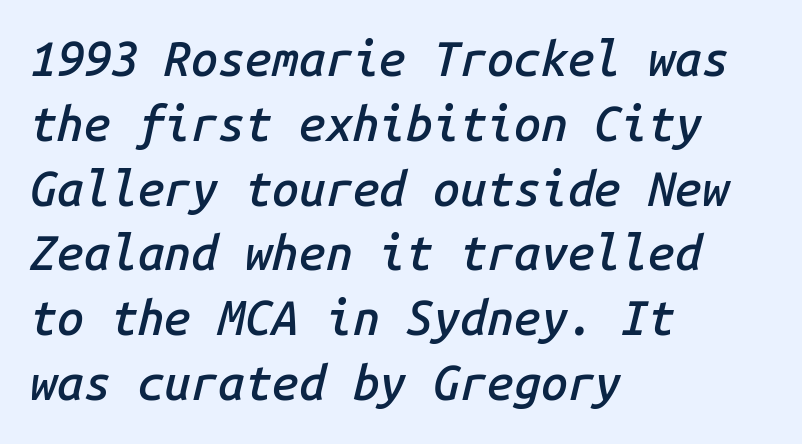
The image shows 48 px semibold type, italic (leaning right), monospaced; set left-aligned, normal line spacing (1.35x), normal letter spacing, not underlined; low stroke contrast and a medium x-height.
